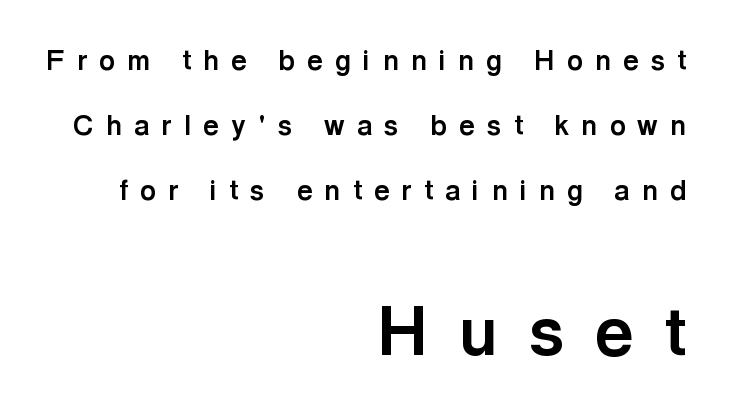
{"serif": "no", "italic": "no", "bold": "yes", "weight": "bold", "width": "normal", "x_height": "medium", "monospaced": "no", "underline": "no", "align": "right", "line_spacing": "loose", "line_spacing_ratio": 2.41, "letter_spacing": "wide", "letter_spacing_em": 0.46, "larger_block": "second", "size_ratio": 2.48, "glyph_px": 67}
